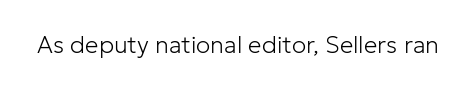
{"italic": "no", "bold": "no", "underline": "no", "letter_spacing": "normal", "letter_spacing_em": 0.0, "glyph_px": 24}
